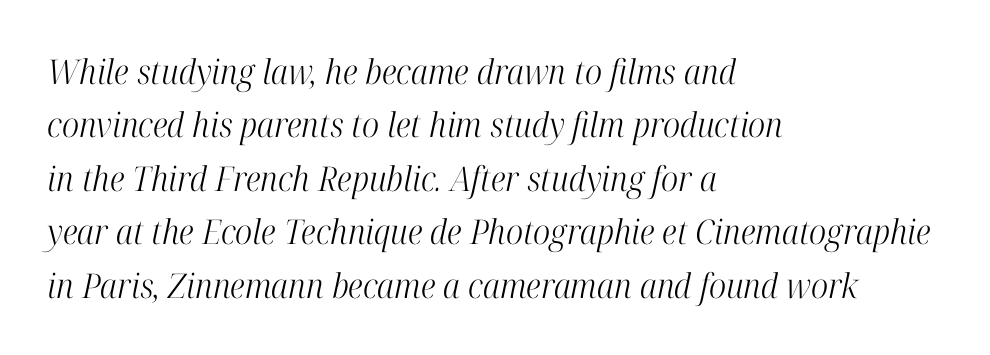
Slant detected: the letters are inclined. Bare-footed words on every line. The designer left line spacing at the default. These lines are rendered in a variable-pitch font.
